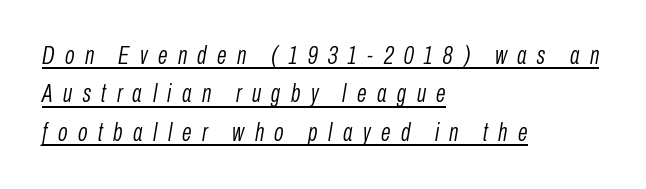
The image shows 25 px text type, italic (leaning right); set left-aligned, normal line spacing (1.54x), unusually wide letter spacing (+0.42 em), underlined.
